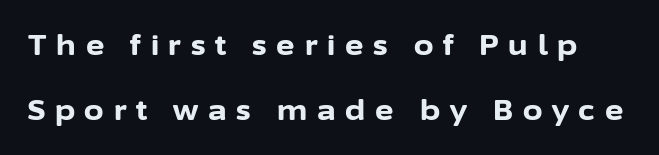
Q: Is the text bold? A: Yes.
Q: Is the text italic (slanted)? A: No, it is upright.
Q: Is the typeface a serif or a sans-serif typeface? A: Sans-serif.
Q: Is the text underlined? A: No.
Q: Is the spacing between letters normal or unusually wide? A: Unusually wide.
Q: Is the spacing between lines tight, normal or loose? A: Loose.
Q: Width (condensed, normal, or wide)? A: Normal.
Q: Stroke contrast? A: Low.
Q: x-height? A: Medium.
Q: Monospaced? A: No.
